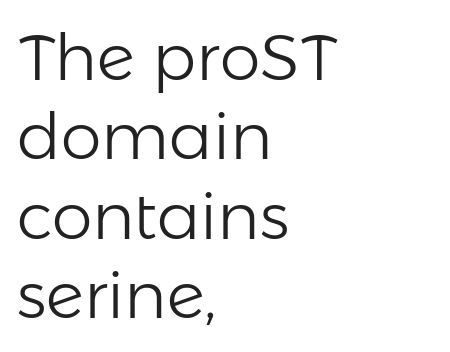
Q: Is the text bold? A: No.
Q: Is the text italic (slanted)? A: No, it is upright.
Q: Is the typeface a serif or a sans-serif typeface? A: Sans-serif.
Q: Is the text underlined? A: No.
Q: How is the paragraph aligned? A: Left-aligned.
Q: Is the spacing between letters normal or unusually wide? A: Normal.
Q: Width (condensed, normal, or wide)? A: Normal.
Q: Stroke contrast? A: Low.
Q: x-height? A: Medium.
Q: Monospaced? A: No.
